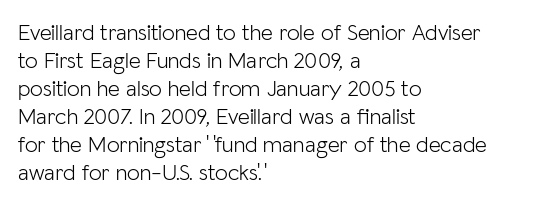
{"italic": "no", "bold": "no", "underline": "no", "align": "left", "line_spacing_ratio": 1.22, "letter_spacing": "normal", "letter_spacing_em": 0.0, "glyph_px": 23}
